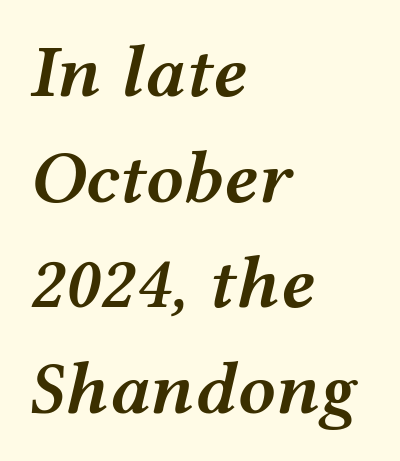
The letterforms sit shoulder to shoulder at normal distance. Here the designer chose a conventional face with non-uniform glyph widths. This sample uses an oblique cut, with every glyph tilted off the vertical. Normally led — the rows are evenly, conventionally spaced. Casual observation: everything's shoved over to the left.
